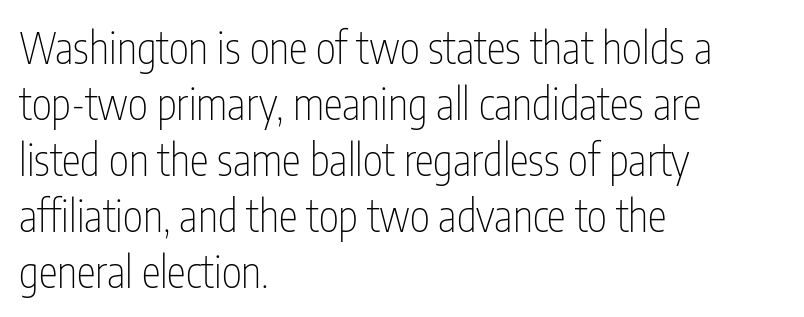
The image shows 43 px thin, condensed sans-serif type, upright; set left-aligned, normal line spacing (1.3x), normal letter spacing, not underlined; low stroke contrast and a medium x-height.
